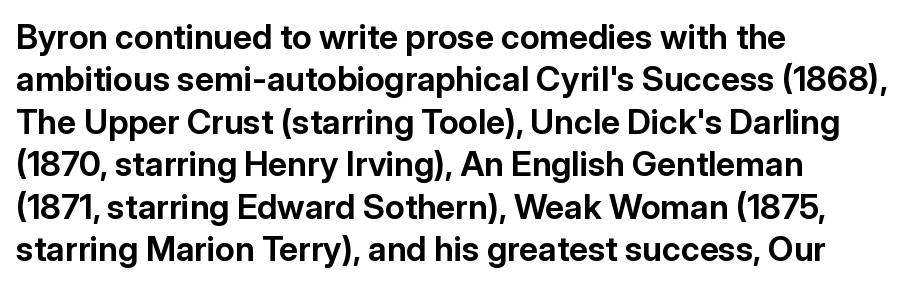
Q: Is the text bold? A: Yes.
Q: Is the text italic (slanted)? A: No, it is upright.
Q: Is the typeface a serif or a sans-serif typeface? A: Sans-serif.
Q: Is the text underlined? A: No.
Q: How is the paragraph aligned? A: Left-aligned.
Q: Is the spacing between letters normal or unusually wide? A: Normal.
Q: Is the spacing between lines tight, normal or loose? A: Normal.
Q: Width (condensed, normal, or wide)? A: Normal.
Q: Stroke contrast? A: Low.
Q: x-height? A: Medium.
Q: Monospaced? A: No.
